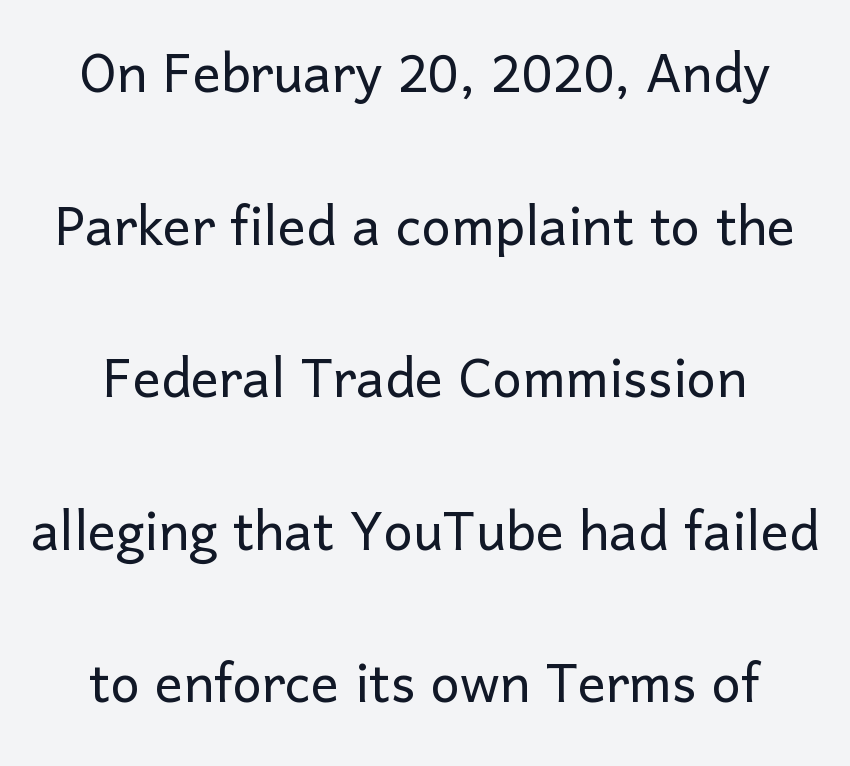
Q: Is the text bold? A: No.
Q: Is the text italic (slanted)? A: No, it is upright.
Q: Is the typeface a serif or a sans-serif typeface? A: Sans-serif.
Q: Is the text underlined? A: No.
Q: How is the paragraph aligned? A: Centered.
Q: Is the spacing between letters normal or unusually wide? A: Normal.
Q: Is the spacing between lines tight, normal or loose? A: Loose.
Q: Width (condensed, normal, or wide)? A: Normal.
Q: Stroke contrast? A: Low.
Q: x-height? A: Medium.
Q: Monospaced? A: No.
